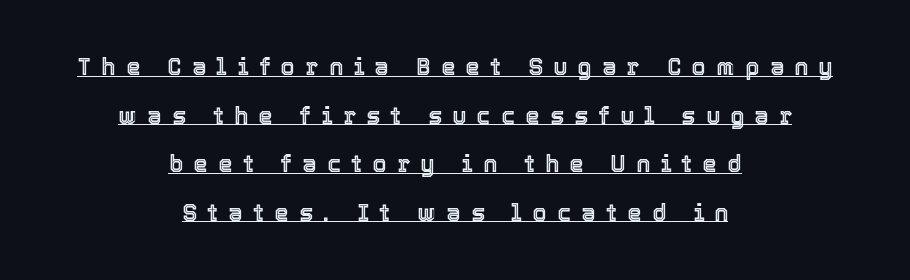
Italic: no, the glyphs are upright roman. A student would call this center alignment; a typographer would say set centered. Short note: letters widely spaced. Is there an underline? Yes — a line sits under the letters. In terms of leading, this rendering errs on the spacious side.
